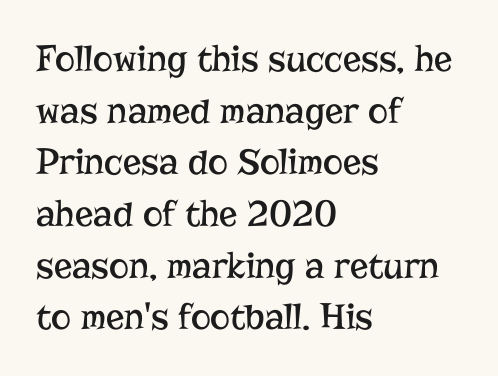
Q: Is the text bold? A: No.
Q: Is the text italic (slanted)? A: No, it is upright.
Q: Is the typeface a serif or a sans-serif typeface? A: Serif.
Q: Is the text underlined? A: No.
Q: How is the paragraph aligned? A: Left-aligned.
Q: Is the spacing between letters normal or unusually wide? A: Normal.
Q: Is the spacing between lines tight, normal or loose? A: Normal.
Q: Width (condensed, normal, or wide)? A: Normal.
Q: Stroke contrast? A: Low.
Q: x-height? A: Medium.
Q: Monospaced? A: No.
